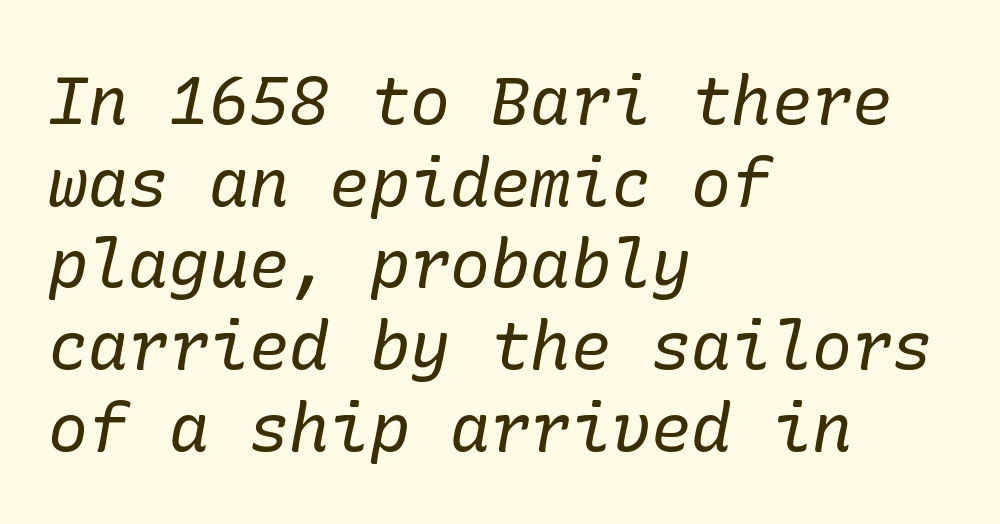
{"italic": "yes", "lean": "right", "slant_degrees": 10, "bold": "no", "weight": "regular", "width": "normal", "stroke_contrast": "low", "x_height": "medium", "underline": "no", "align": "left", "line_spacing_ratio": 1.22, "letter_spacing": "normal", "letter_spacing_em": 0.0, "glyph_px": 67}
